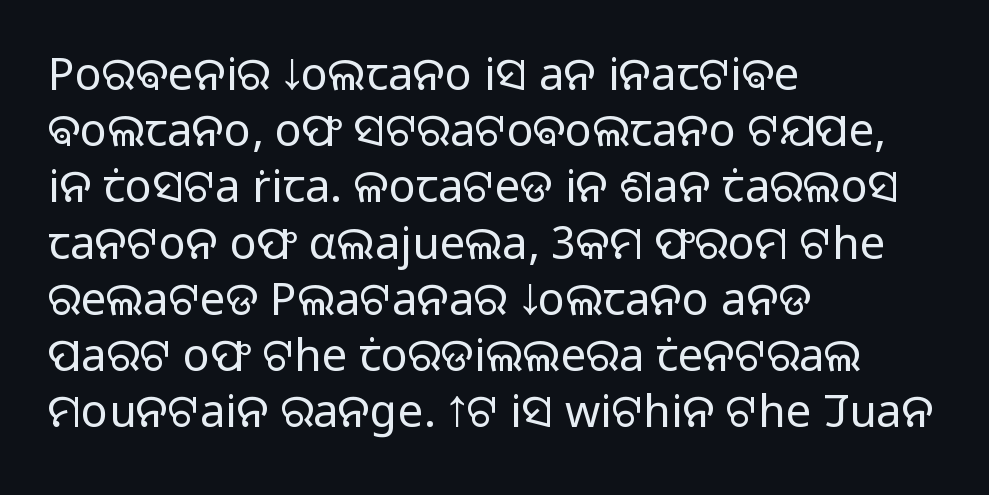
The words here are not underlined. Each word holds together tightly as a unit, with standard inter-letter gaps. A typesetter would call this proportional, since set widths differ per character. Rendered with straight, roman letterforms. The lines are quadded left. Note: no serifs on the glyphs.
